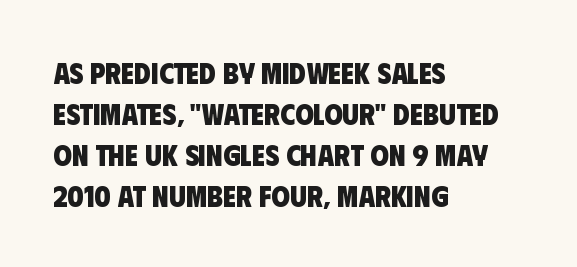
Are there feet on the stems? There aren't — it's a sans. Is this a fixed-width face? No — the glyphs have proportional, varying widths. This sample is left-justified, so line endings fall wherever the words run out. Does extra space separate the letters? No, they use regular spacing. Plain, unruled lines of type. The line-height multiplier appears to be the usual default.
